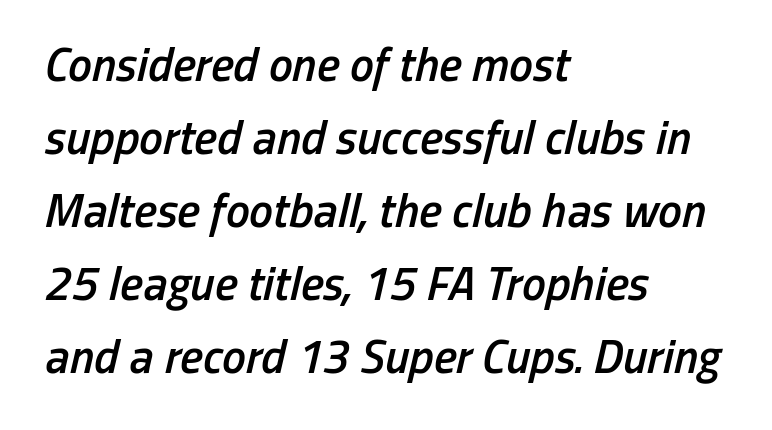
Q: Is the text bold? A: Semi-bold.
Q: Is the text italic (slanted)? A: Yes, it leans right by about 13 degrees.
Q: Is the text underlined? A: No.
Q: How is the paragraph aligned? A: Left-aligned.
Q: Is the spacing between letters normal or unusually wide? A: Normal.
Q: Is the spacing between lines tight, normal or loose? A: Normal.
Q: Width (condensed, normal, or wide)? A: Condensed.
Q: Stroke contrast? A: Low.
Q: x-height? A: Medium.
Q: Monospaced? A: No.
